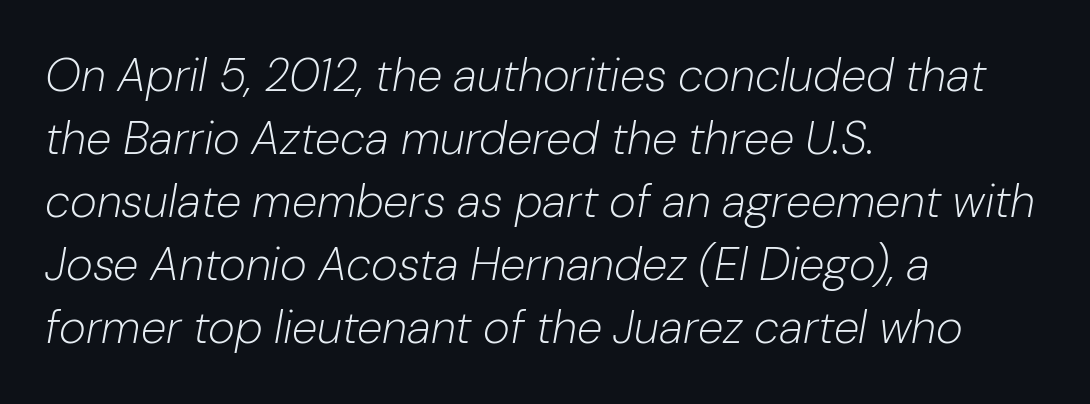
{"italic": "yes", "lean": "right", "slant_degrees": 10, "bold": "no", "weight": "light", "width": "normal", "stroke_contrast": "low", "x_height": "medium", "monospaced": "no", "underline": "no", "align": "left", "line_spacing": "normal", "line_spacing_ratio": 1.37, "letter_spacing": "normal", "letter_spacing_em": 0.0, "glyph_px": 46}
